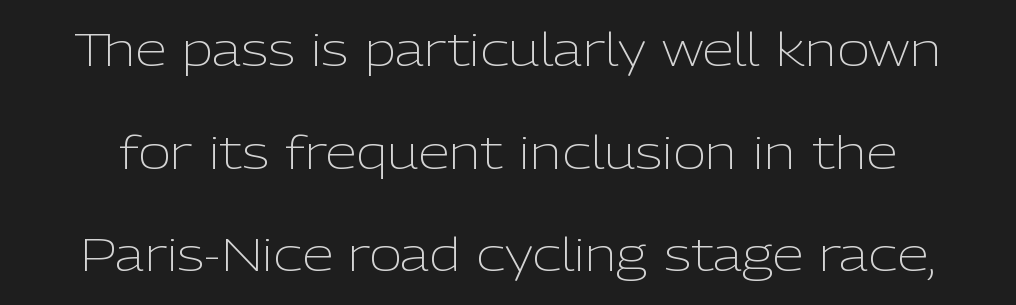
The string is rendered with underlining switched off. Rows of type keep a wide berth in the vertical direction. Vertical strokes here are truly vertical. Observe the absence of serifs on each vertical stroke in this sample. How are the letters spaced? Ordinarily, with no added tracking.
